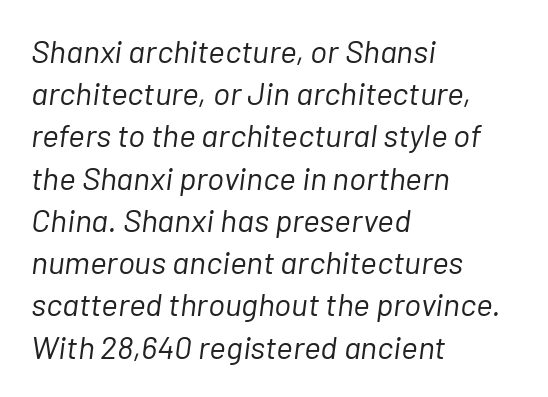
{"italic": "yes", "lean": "right", "slant_degrees": 7, "bold": "no", "weight": "light", "width": "normal", "stroke_contrast": "low", "x_height": "medium", "monospaced": "no", "underline": "no", "align": "left", "line_spacing": "normal", "line_spacing_ratio": 1.32, "letter_spacing": "normal", "letter_spacing_em": 0.0, "glyph_px": 32}
